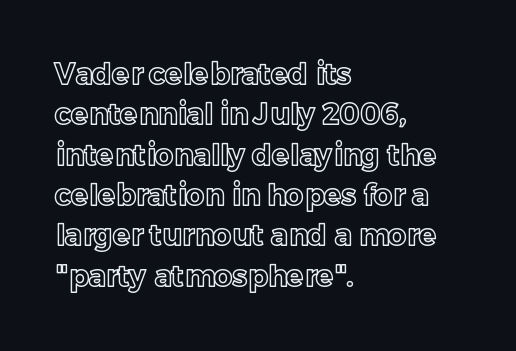
The axis of the letterforms is exactly vertical. Notice how the passage keeps a crisp vertical edge on the left only. Evenly set lines give the paragraph a standard silhouette. Inter-character spacing is left at the font's built-in metrics. Is this a fixed-width face? No — the glyphs have proportional, varying widths.
